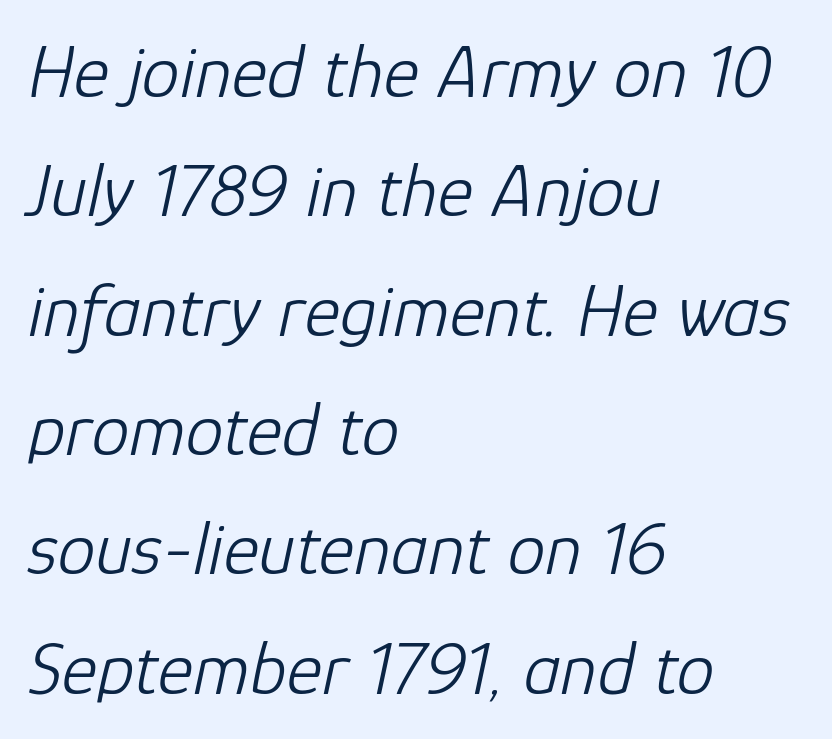
Q: Is the text bold? A: No.
Q: Is the text italic (slanted)? A: Yes, it leans right by about 12 degrees.
Q: Is the text underlined? A: No.
Q: How is the paragraph aligned? A: Left-aligned.
Q: Is the spacing between letters normal or unusually wide? A: Normal.
Q: Is the spacing between lines tight, normal or loose? A: Normal.
Q: Width (condensed, normal, or wide)? A: Normal.
Q: Stroke contrast? A: Low.
Q: x-height? A: Medium.
Q: Monospaced? A: No.
